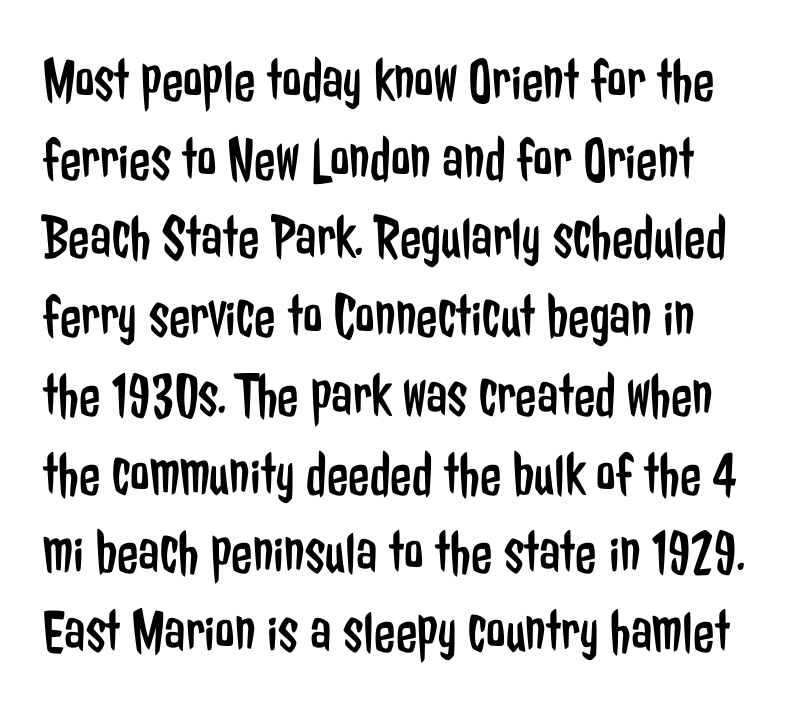
Font category for this specimen: sans-serif. There is no visible air inserted between adjacent glyphs. Does the lettering tilt? It doesn't — this is upright. Looks like regular typesetting: each glyph gets only the width it needs. A bare baseline throughout the passage. Weight: in the light-to-regular range.
